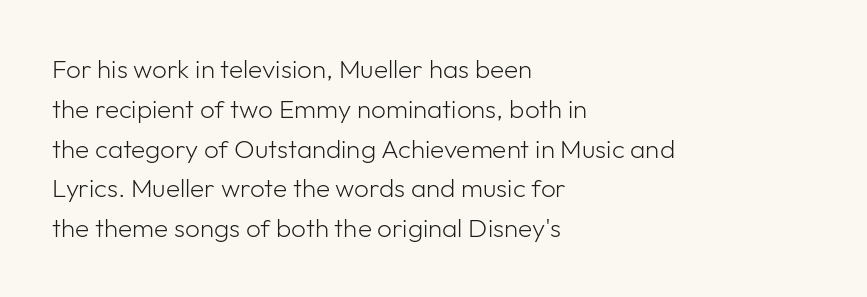
Nobody touched the tracking dial on this one. Line starts are locked; line ends wander. The block of text has a typical density, with ordinary space between rows. The glyphs are unaccompanied by any horizontal stroke below them. Notice how the stems are strictly vertical — no italics here. These glyphs show unthickened strokes, regular width or finer.
